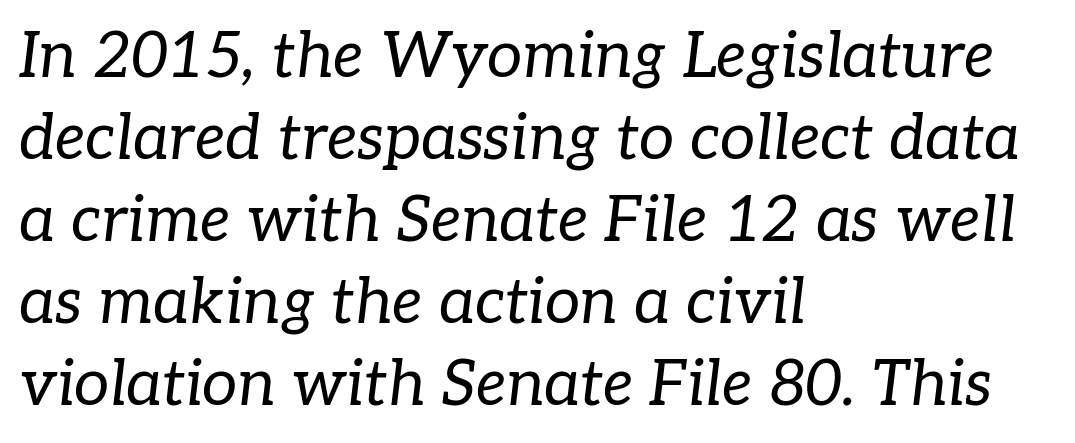
Q: Is the text bold? A: No.
Q: Is the text italic (slanted)? A: Yes, it leans right by about 7 degrees.
Q: Is the typeface a serif or a sans-serif typeface? A: Serif.
Q: Is the text underlined? A: No.
Q: How is the paragraph aligned? A: Left-aligned.
Q: Is the spacing between letters normal or unusually wide? A: Normal.
Q: Is the spacing between lines tight, normal or loose? A: Normal.
Q: Width (condensed, normal, or wide)? A: Normal.
Q: Stroke contrast? A: Low.
Q: x-height? A: Medium.
Q: Monospaced? A: No.
